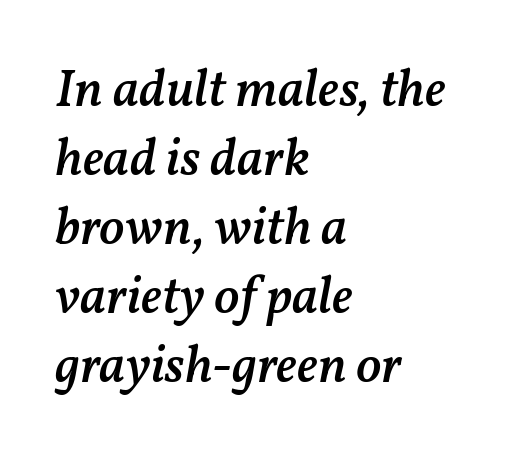
Q: Is the text bold? A: Semi-bold.
Q: Is the text italic (slanted)? A: Yes, it leans right by about 11 degrees.
Q: Is the text underlined? A: No.
Q: How is the paragraph aligned? A: Left-aligned.
Q: Is the spacing between letters normal or unusually wide? A: Normal.
Q: Is the spacing between lines tight, normal or loose? A: Normal.
Q: Width (condensed, normal, or wide)? A: Normal.
Q: Stroke contrast? A: Medium.
Q: x-height? A: Medium.
Q: Monospaced? A: No.
